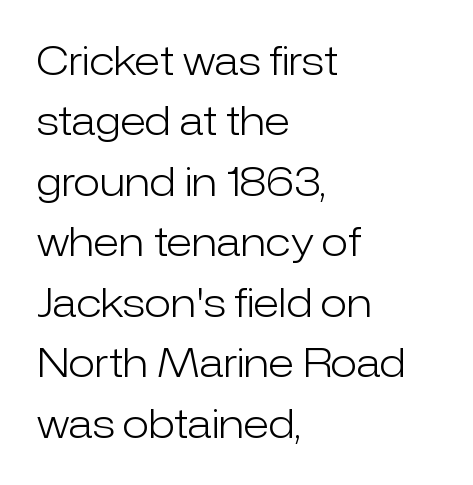
Q: Is the text bold? A: No.
Q: Is the text italic (slanted)? A: No, it is upright.
Q: Is the typeface a serif or a sans-serif typeface? A: Sans-serif.
Q: Is the text underlined? A: No.
Q: How is the paragraph aligned? A: Left-aligned.
Q: Is the spacing between letters normal or unusually wide? A: Normal.
Q: Is the spacing between lines tight, normal or loose? A: Normal.
Q: Width (condensed, normal, or wide)? A: Normal.
Q: Stroke contrast? A: Low.
Q: x-height? A: Medium.
Q: Monospaced? A: No.
